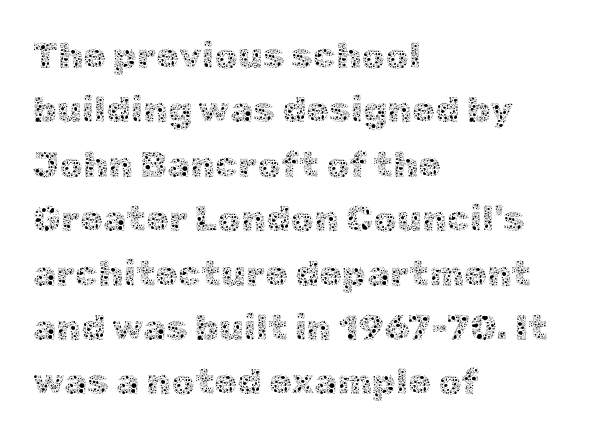
Q: Is the text bold? A: No.
Q: Is the text italic (slanted)? A: No, it is upright.
Q: Is the text underlined? A: No.
Q: How is the paragraph aligned? A: Left-aligned.
Q: Is the spacing between letters normal or unusually wide? A: Normal.
Q: Is the spacing between lines tight, normal or loose? A: Normal.
Q: Width (condensed, normal, or wide)? A: Normal.
Q: x-height? A: Medium.
Q: Monospaced? A: No.
